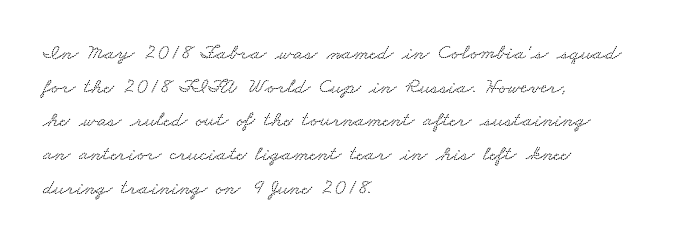
The tracking reads as untouched default to a designer's eye. Rule under the text: the space is simply empty. Leftover space on each line is placed entirely after the last word. The vertical gap from one line to the next is medium.
